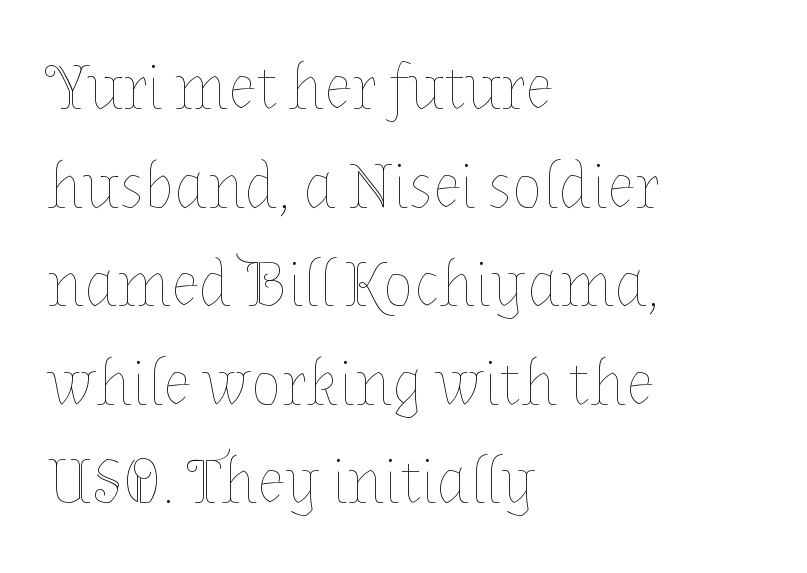
This is roman type, the default non-slanted kind. The letters advance in unequal steps, a hallmark of proportional type. Quick note: interline space is typical. This rendering uses left alignment, leaving the right contour irregular. Compared with typical body copy, the letter spacing here is the same.
